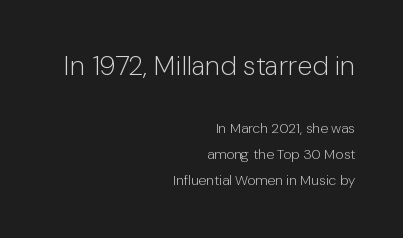
{"italic": "no", "bold": "no", "underline": "no", "align": "right", "line_spacing_ratio": 1.84, "letter_spacing": "normal", "letter_spacing_em": 0.0, "larger_block": "first", "size_ratio": 1.93, "glyph_px": 27}
